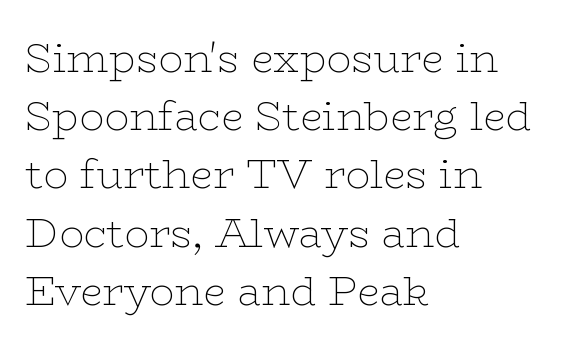
{"serif": "yes", "italic": "no", "bold": "no", "weight": "thin", "width": "wide", "stroke_contrast": "low", "x_height": "medium", "monospaced": "no", "underline": "no", "align": "left", "line_spacing": "normal", "line_spacing_ratio": 1.42, "letter_spacing": "normal", "letter_spacing_em": 0.0, "glyph_px": 41}
